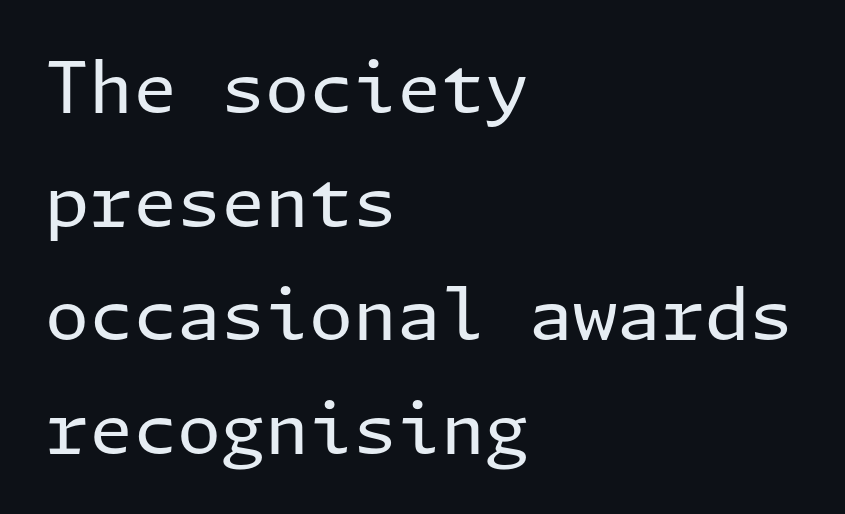
{"serif": "no", "italic": "no", "bold": "no", "weight": "regular", "width": "normal", "stroke_contrast": "low", "x_height": "medium", "underline": "no", "align": "left", "line_spacing": "normal", "line_spacing_ratio": 1.6, "letter_spacing": "normal", "letter_spacing_em": 0.0, "glyph_px": 71}
